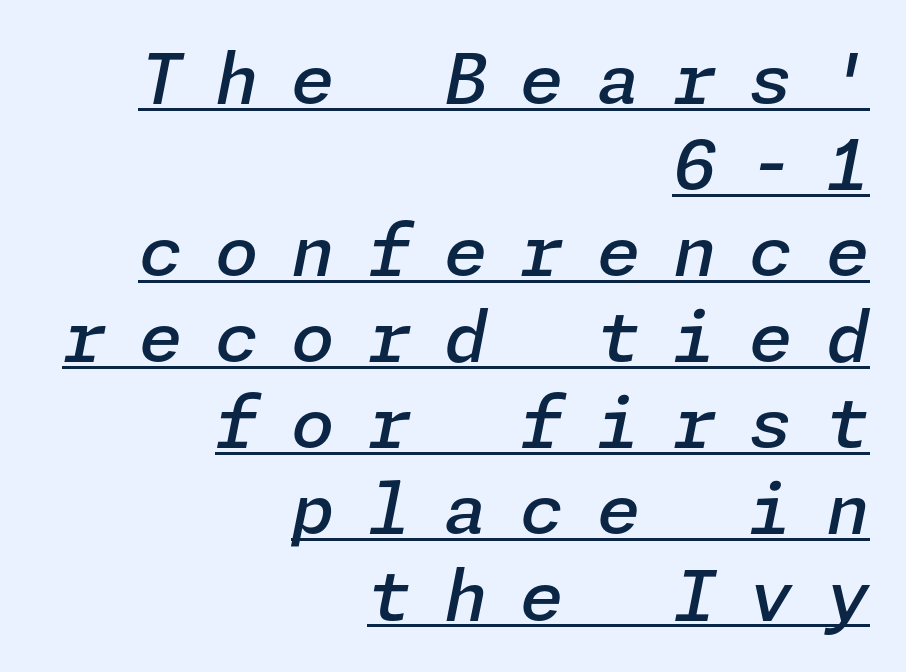
The image shows 70 px semibold type, italic (leaning right); set right-aligned, line spacing 1.23x, unusually wide letter spacing (+0.47 em), underlined; low stroke contrast and a medium x-height.
